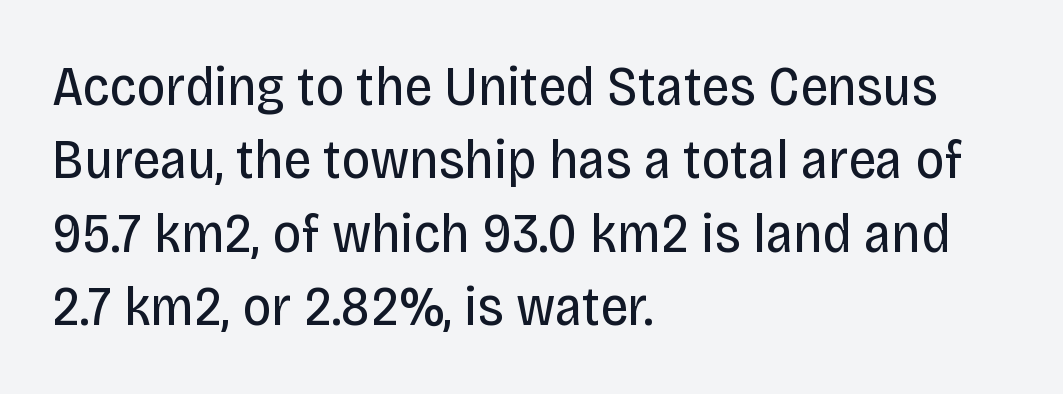
{"serif": "no", "italic": "no", "bold": "no", "weight": "regular", "width": "condensed", "stroke_contrast": "low", "x_height": "large", "monospaced": "no", "underline": "no", "align": "left", "line_spacing": "normal", "line_spacing_ratio": 1.31, "letter_spacing": "normal", "letter_spacing_em": 0.0, "glyph_px": 56}
